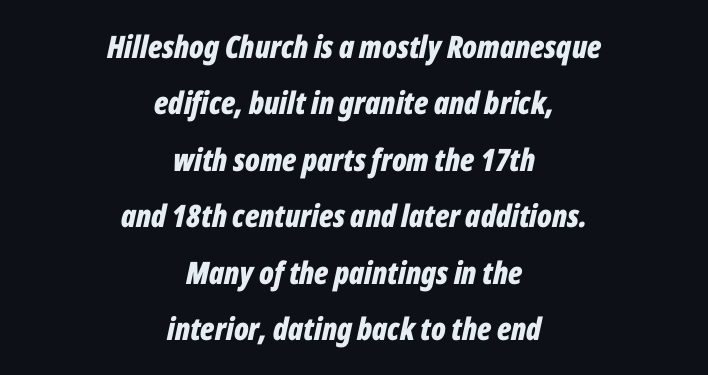
The glyphs are unaccompanied by any horizontal stroke below them. These lines are rendered in a variable-pitch font. The face used here has the dense, thick strokes of a bold. Layout note: lines centered. Italic? Definitely — the glyphs are oblique. The tracking reads as untouched default to a designer's eye.
